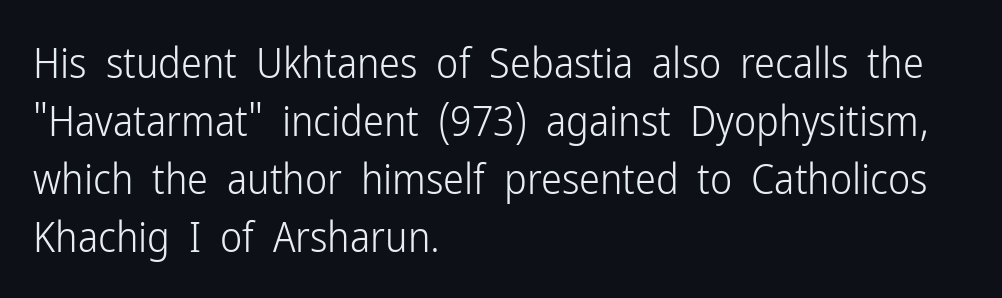
Q: Is the text bold? A: No.
Q: Is the text italic (slanted)? A: No, it is upright.
Q: Is the typeface a serif or a sans-serif typeface? A: Sans-serif.
Q: Is the text underlined? A: No.
Q: How is the paragraph aligned? A: Left-aligned.
Q: Is the spacing between letters normal or unusually wide? A: Normal.
Q: Is the spacing between lines tight, normal or loose? A: Normal.
Q: Width (condensed, normal, or wide)? A: Condensed.
Q: Stroke contrast? A: Low.
Q: x-height? A: Medium.
Q: Monospaced? A: No.
